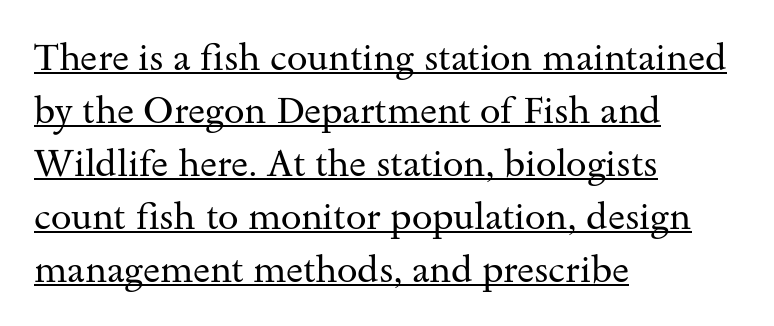
Q: Is the text bold? A: No.
Q: Is the text italic (slanted)? A: No, it is upright.
Q: Is the typeface a serif or a sans-serif typeface? A: Serif.
Q: Is the text underlined? A: Yes.
Q: How is the paragraph aligned? A: Left-aligned.
Q: Is the spacing between letters normal or unusually wide? A: Normal.
Q: Is the spacing between lines tight, normal or loose? A: Normal.
Q: Width (condensed, normal, or wide)? A: Wide.
Q: Stroke contrast? A: Medium.
Q: x-height? A: Small.
Q: Monospaced? A: No.
